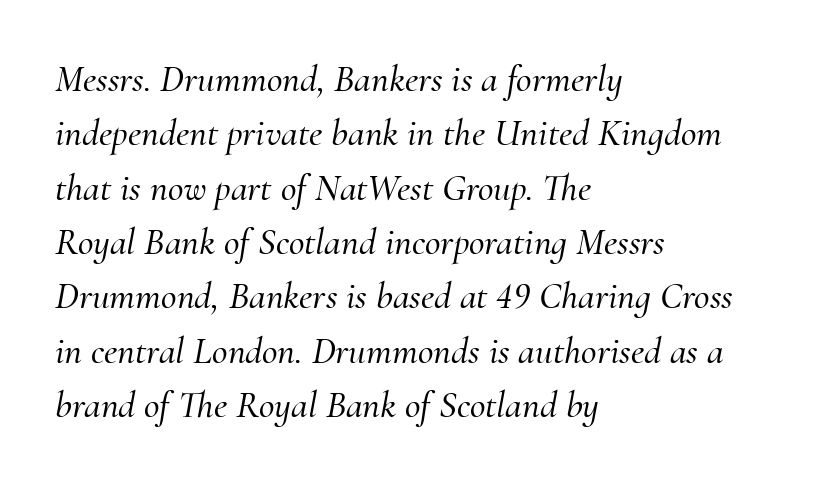
{"serif": "yes", "italic": "yes", "lean": "right", "slant_degrees": 10, "width": "normal", "stroke_contrast": "medium", "x_height": "small", "monospaced": "no", "underline": "no", "align": "left", "line_spacing": "normal", "line_spacing_ratio": 1.43, "letter_spacing": "normal", "letter_spacing_em": 0.0, "glyph_px": 38}
